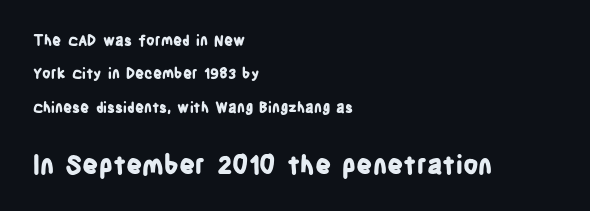
Each glyph is drawn with heavy, bold strokes. The lines are quadded left. The glyphs are unaccompanied by any horizontal stroke below them. Ordinary non-slanted type is in use.
